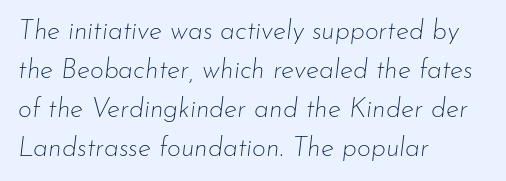
Q: Is the text bold? A: No.
Q: Is the text italic (slanted)? A: Yes, it leans right by about 7 degrees.
Q: Is the text underlined? A: No.
Q: How is the paragraph aligned? A: Left-aligned.
Q: Is the spacing between letters normal or unusually wide? A: Normal.
Q: Is the spacing between lines tight, normal or loose? A: Normal.
